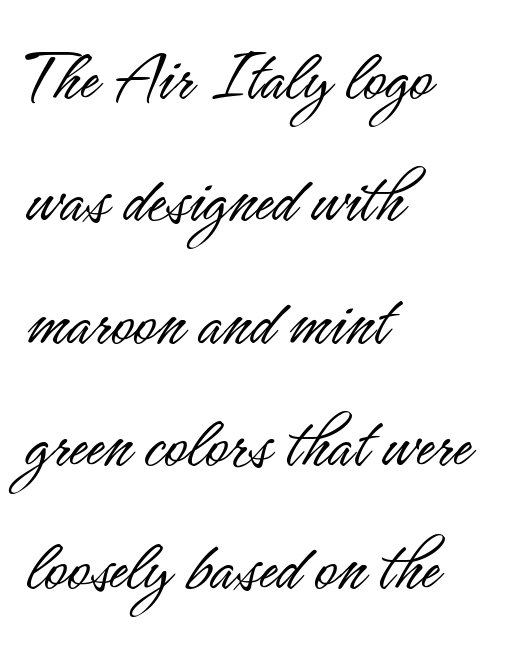
The ragged edge is on the right, which tells us the setting is flush left. You could not count columns in this text — the font is proportionally spaced. Think standard paragraph weight, or any step lighter than that. You could call the tracking neutral — neither tight nor loose.
